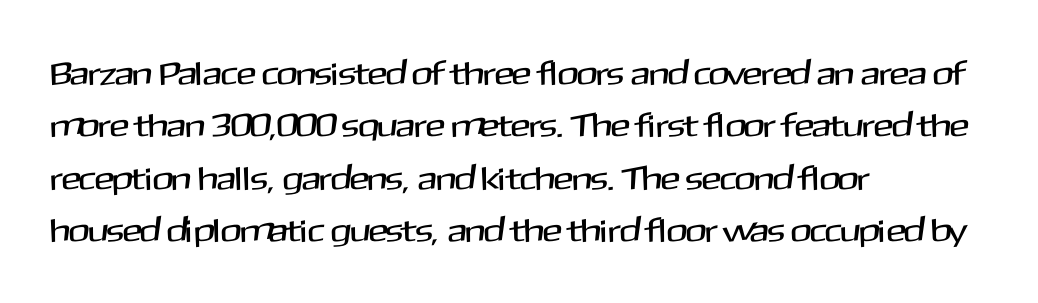
The image shows 33 px sans-serif type, upright; set left-aligned, normal line spacing (1.59x), normal letter spacing, not underlined; medium stroke contrast and a medium x-height.
